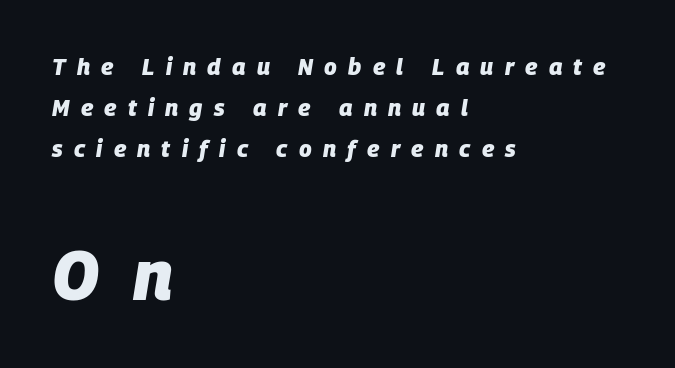
The image shows 70 px heavy type, italic (leaning right); set left-aligned, line spacing 1.79x, unusually wide letter spacing (+0.49 em), not underlined; the second (bottom) block is 3.04x larger; low stroke contrast and a large x-height.
